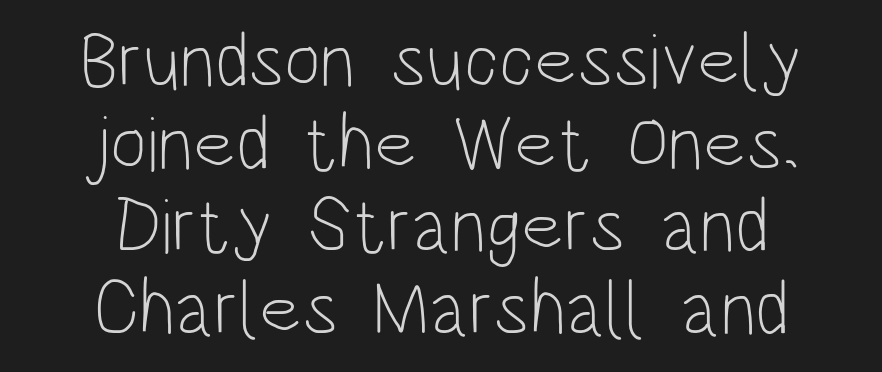
The lines are quadded center. You can tell it's not italic because the verticals are truly vertical. Examine the stroke ends and you'll find no serifs. Default kerning and tracking; the words read as compact shapes. Nobody drew a line under any word here.
